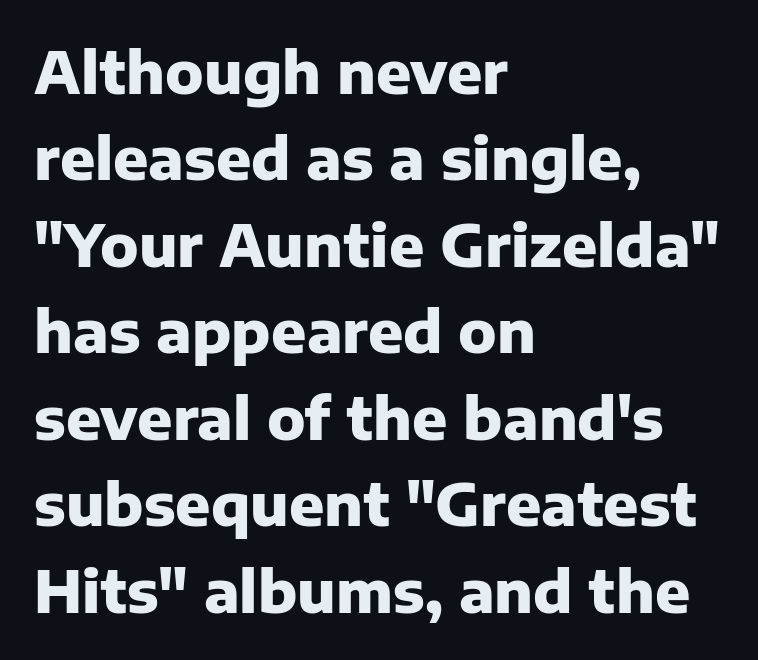
The image shows 58 px heavy sans-serif type, upright; set left-aligned, normal line spacing (1.49x), normal letter spacing, not underlined; low stroke contrast and a medium x-height.
